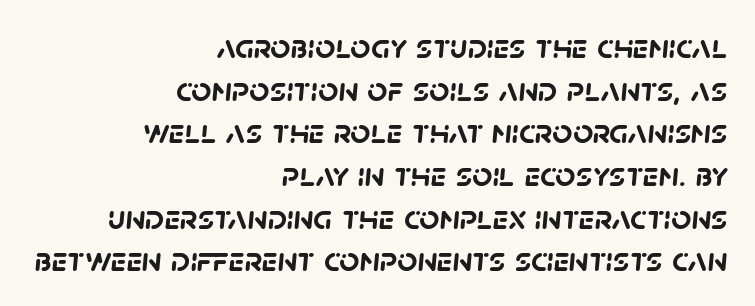
The typesetter chose a ragged-left arrangement here. Letters rest on an invisible, unmarked baseline. This is heavy type, rendered in bold. Think of a printed novel: that variable character pitch is what you see here.
